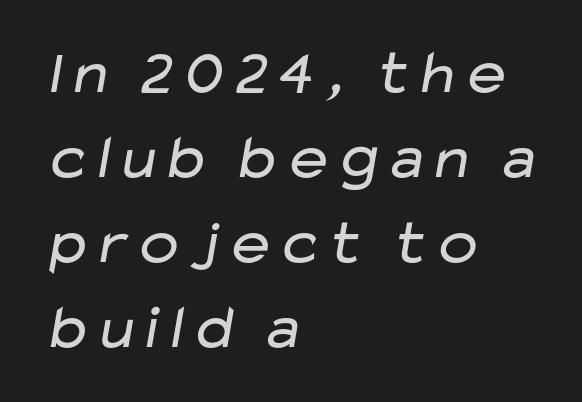
Q: Is the text bold? A: No.
Q: Is the typeface a serif or a sans-serif typeface? A: Sans-serif.
Q: Is the text underlined? A: No.
Q: How is the paragraph aligned? A: Left-aligned.
Q: Is the spacing between letters normal or unusually wide? A: Normal.
Q: Is the spacing between lines tight, normal or loose? A: Normal.
Q: Width (condensed, normal, or wide)? A: Wide.
Q: Stroke contrast? A: Low.
Q: x-height? A: Medium.
Q: Monospaced? A: No.
